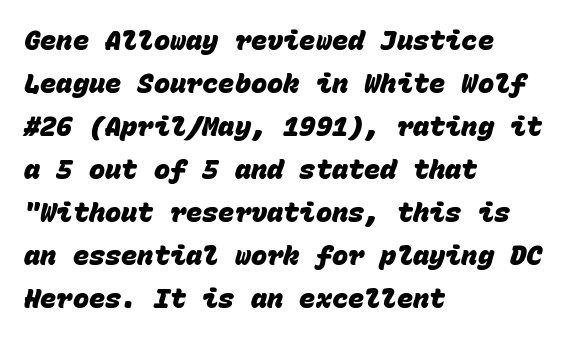
The image shows 27 px bold type; set left-aligned, normal line spacing (1.59x), normal letter spacing, not underlined.
